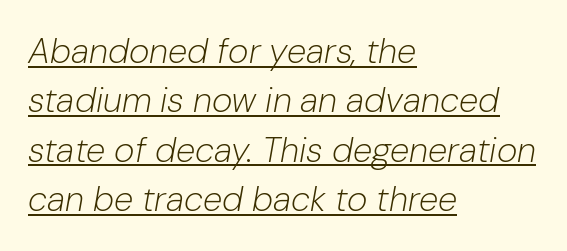
Leading matches the norm, producing a regular column. Compared with typical body copy, the letter spacing here is the same. Slanted lettering throughout. Looks like regular typesetting: each glyph gets only the width it needs. This sample is left-justified, so line endings fall wherever the words run out.
